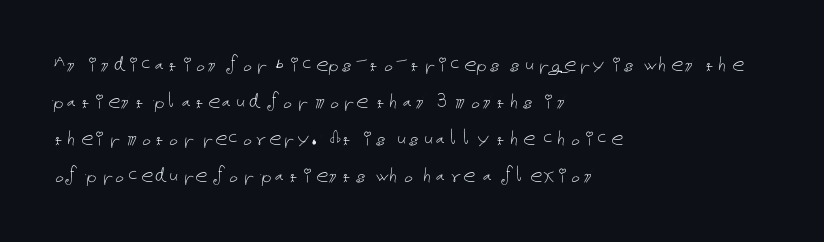
{"italic": "no", "bold": "no", "underline": "no", "align": "left", "line_spacing": "normal", "line_spacing_ratio": 1.54, "letter_spacing": "normal", "letter_spacing_em": 0.0, "glyph_px": 24}
